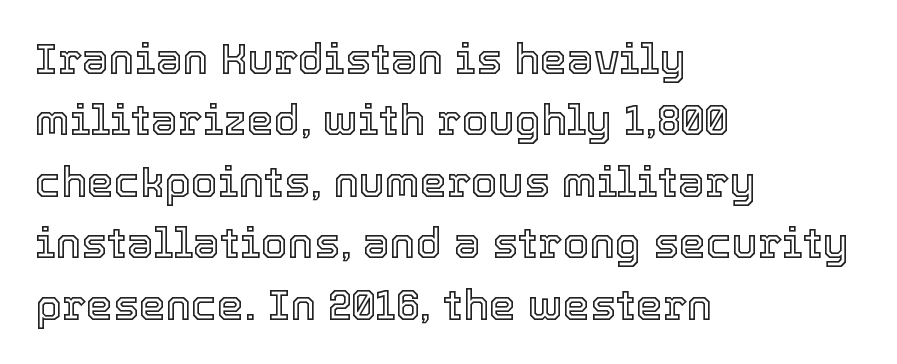
The image shows 43 px text type, upright; set left-aligned, normal line spacing (1.43x), normal letter spacing, not underlined; a medium x-height.
